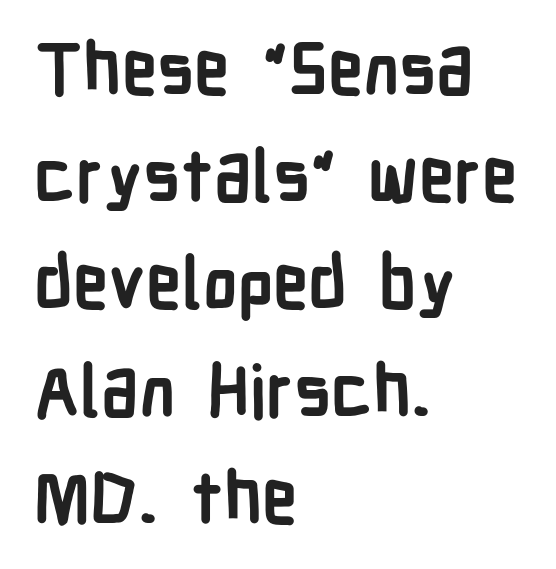
The image shows 71 px semibold, condensed sans-serif type, upright; set left-aligned, normal line spacing (1.51x), normal letter spacing, not underlined; low stroke contrast and a medium x-height.
